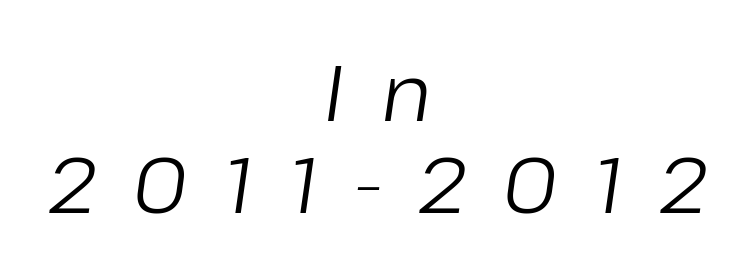
Notice how the stems are inclined rather than vertical — that's the hallmark of italics. A student would call this center alignment; a typographer would say set centered. This rendering features lettering with no underline. The cut favours lightness, reaching ordinary text weight at its darkest. The letterforms stand isolated, each surrounded by extra space.
